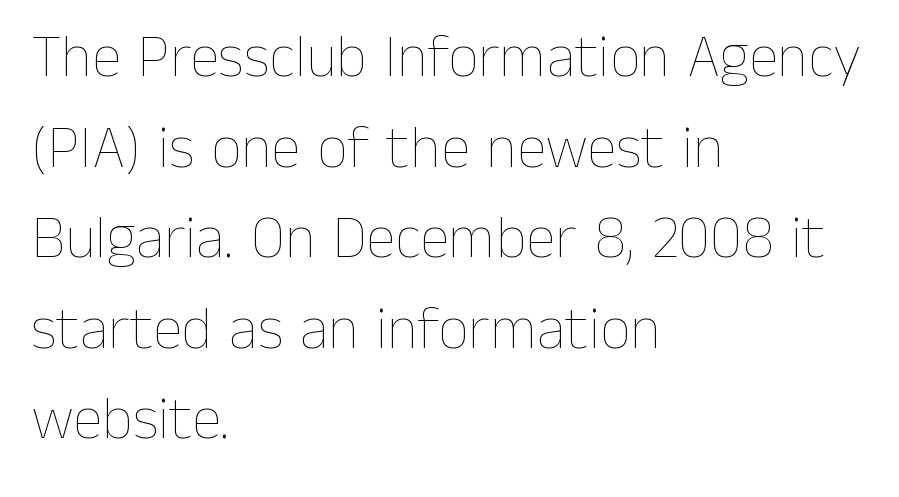
Spacing verdict: proportional, widths tailored to each character. One-word summary of the alignment: left. The letters sit at their default tracking, neither squeezed nor spread. Bold? No — there's no thickening of the strokes. No italicization has been applied; the sample stays upright.
